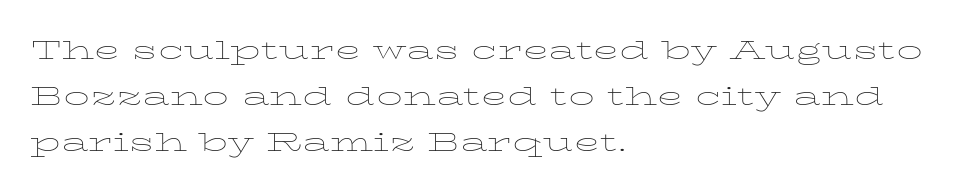
{"italic": "no", "bold": "no", "weight": "thin", "width": "wide", "stroke_contrast": "low", "x_height": "medium", "monospaced": "no", "underline": "no", "align": "left", "line_spacing": "normal", "line_spacing_ratio": 1.35, "letter_spacing": "normal", "letter_spacing_em": 0.0, "glyph_px": 34}
